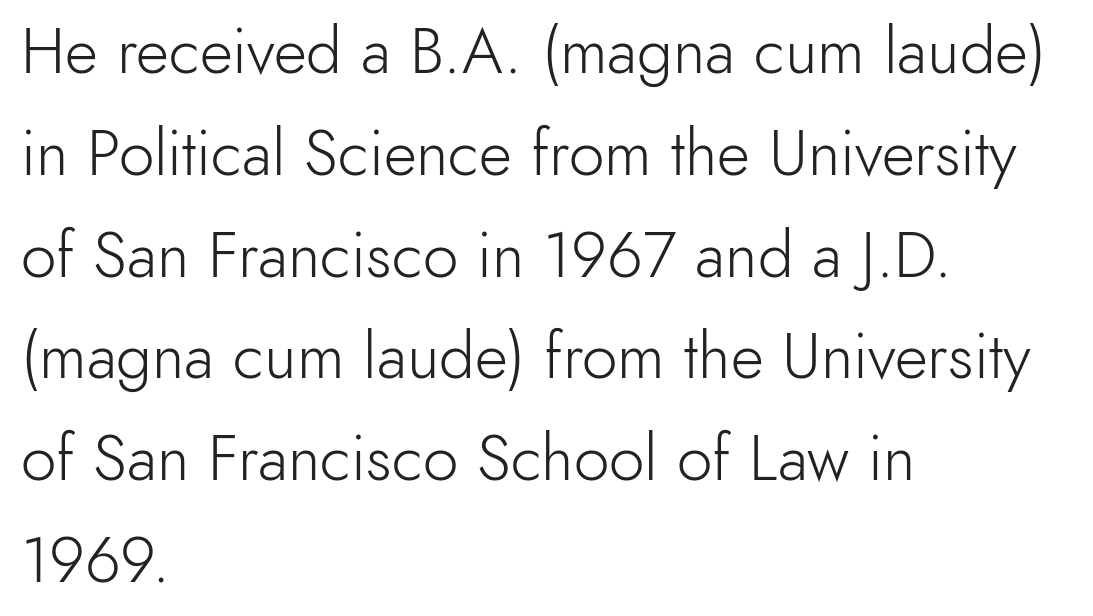
{"serif": "no", "italic": "no", "bold": "no", "weight": "light", "width": "normal", "x_height": "small", "monospaced": "no", "underline": "no", "align": "left", "line_spacing": "normal", "line_spacing_ratio": 1.59, "letter_spacing": "normal", "letter_spacing_em": 0.0, "glyph_px": 64}
